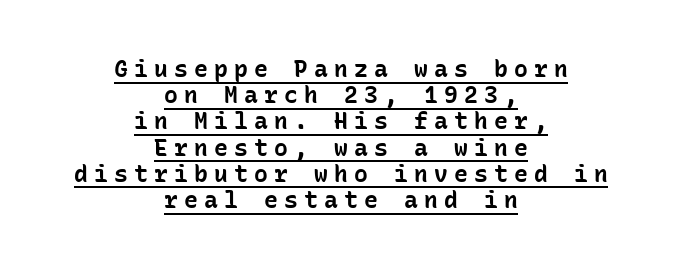
The image shows 23 px bold type, upright; set centered, tight line spacing (1.14x), unusually wide letter spacing (+0.27 em), underlined.
